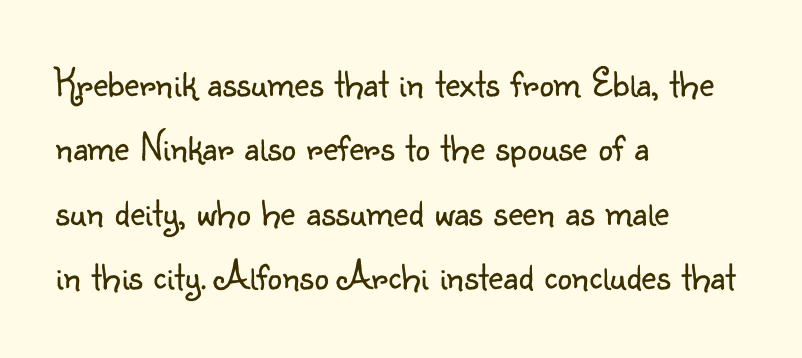
Q: Is the text bold? A: No.
Q: Is the text italic (slanted)? A: No, it is upright.
Q: Is the typeface a serif or a sans-serif typeface? A: Sans-serif.
Q: Is the text underlined? A: No.
Q: How is the paragraph aligned? A: Left-aligned.
Q: Is the spacing between letters normal or unusually wide? A: Normal.
Q: Is the spacing between lines tight, normal or loose? A: Normal.
Q: Width (condensed, normal, or wide)? A: Normal.
Q: Stroke contrast? A: Low.
Q: x-height? A: Small.
Q: Monospaced? A: No.
